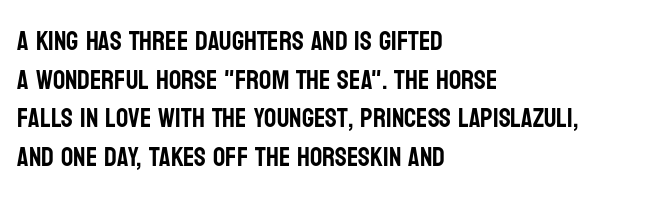
Tracking value appears to be zero — textbook default spacing. The font's upright variant was chosen for this text. Alignment: flush left. Rows of type keep a routine distance in the vertical direction. This rendering features lettering with no underline.
